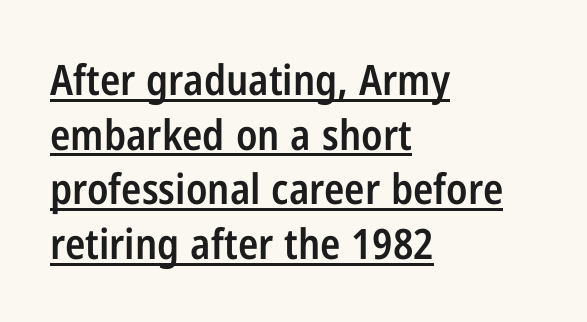
Stroke terminals: plain, sans-serif. Nope, not italic — everything's standing straight. Underlining? Definitely there. Note the varied advance widths — an 'i' is clearly narrower than an 'm'. Typeset ragged right — the left edge is the straight one.
